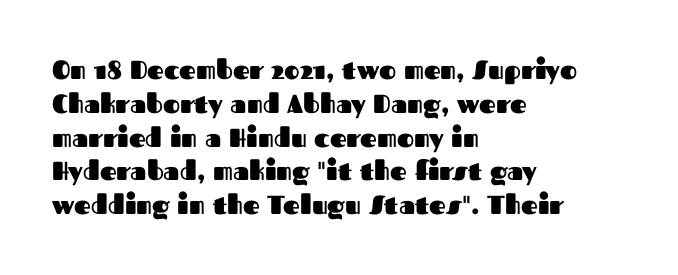
Q: Is the text bold? A: Yes.
Q: Is the text italic (slanted)? A: No, it is upright.
Q: Is the text underlined? A: No.
Q: How is the paragraph aligned? A: Left-aligned.
Q: Is the spacing between letters normal or unusually wide? A: Normal.
Q: Is the spacing between lines tight, normal or loose? A: Normal.
